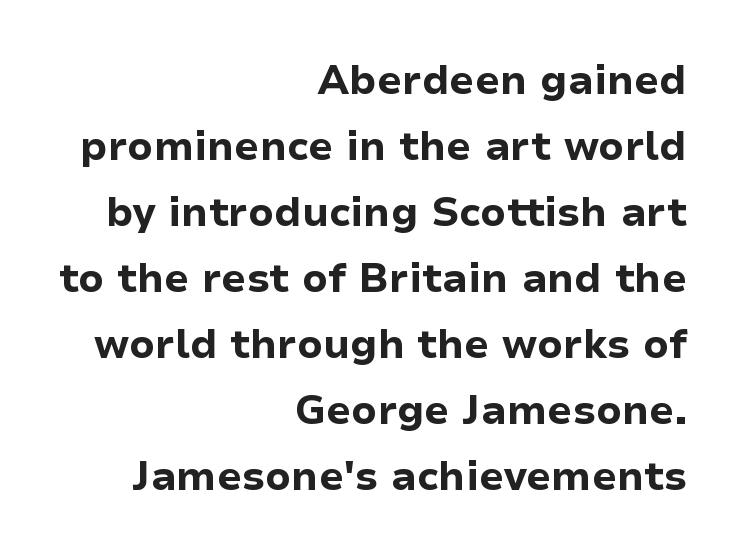
The image shows 40 px bold sans-serif type, upright; set right-aligned, normal line spacing (1.65x), normal letter spacing, not underlined; low stroke contrast and a medium x-height.
